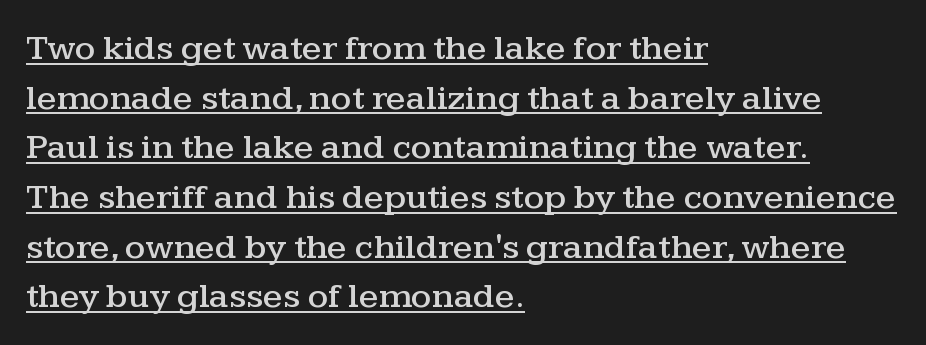
Q: Is the text italic (slanted)? A: No, it is upright.
Q: Is the typeface a serif or a sans-serif typeface? A: Serif.
Q: Is the text underlined? A: Yes.
Q: How is the paragraph aligned? A: Left-aligned.
Q: Is the spacing between letters normal or unusually wide? A: Normal.
Q: Is the spacing between lines tight, normal or loose? A: Normal.
Q: Width (condensed, normal, or wide)? A: Wide.
Q: Stroke contrast? A: Medium.
Q: x-height? A: Medium.
Q: Monospaced? A: No.
